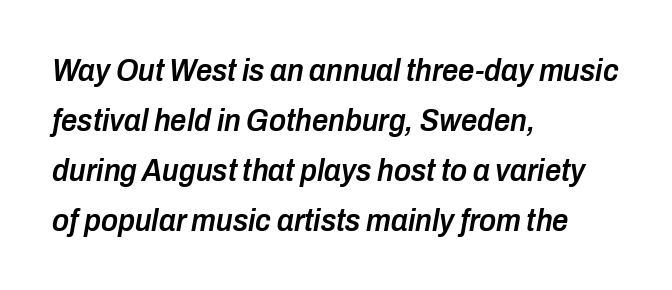
The image shows 32 px semibold, condensed type, italic (leaning right); set left-aligned, normal line spacing (1.56x), normal letter spacing, not underlined; low stroke contrast and a medium x-height.
